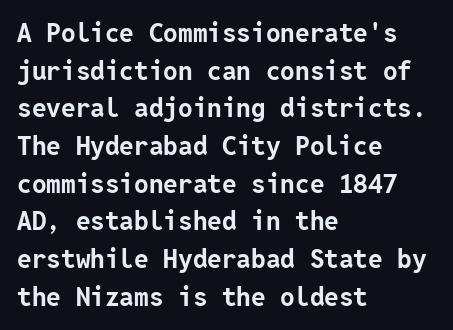
On the weight axis this lands at bold, roughly 700. Words float on clear page, feet unadorned. Interline gaps are of average width in this sample. The rendering keeps characters at their native spacing. In terms of posture, this sample is upright.
